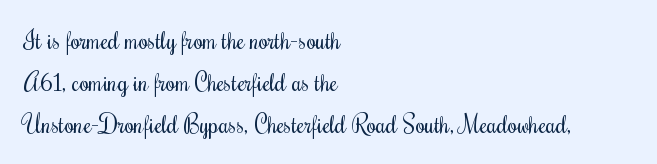
The image shows 24 px text type; set left-aligned, line spacing 1.74x, normal letter spacing, not underlined.
